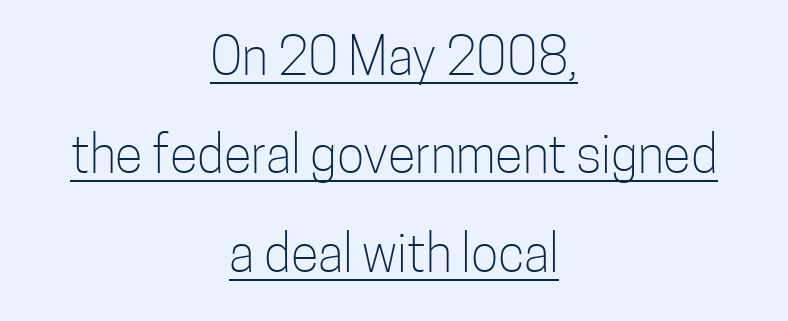
{"serif": "no", "italic": "no", "bold": "no", "weight": "light", "width": "condensed", "stroke_contrast": "low", "x_height": "medium", "monospaced": "no", "underline": "yes", "align": "center", "line_spacing": "loose", "line_spacing_ratio": 1.93, "letter_spacing": "normal", "letter_spacing_em": 0.0, "glyph_px": 51}
